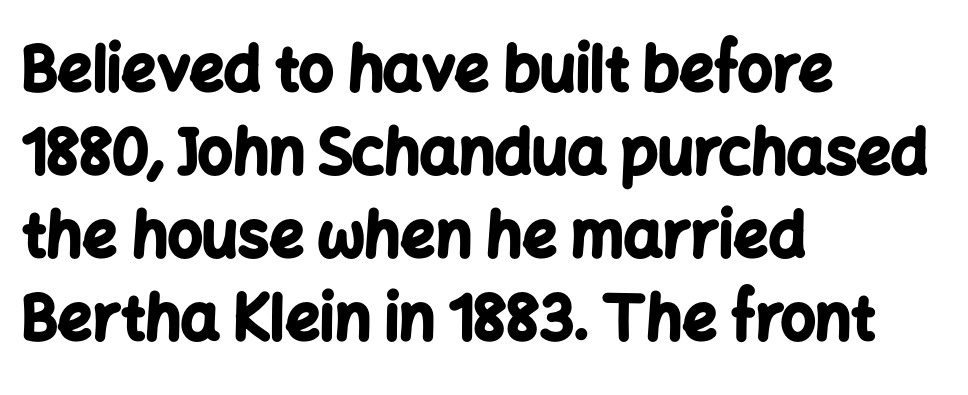
{"serif": "no", "italic": "no", "bold": "yes", "weight": "bold", "width": "normal", "stroke_contrast": "low", "x_height": "medium", "monospaced": "no", "underline": "no", "align": "left", "line_spacing": "normal", "line_spacing_ratio": 1.36, "letter_spacing": "normal", "letter_spacing_em": 0.0, "glyph_px": 61}
